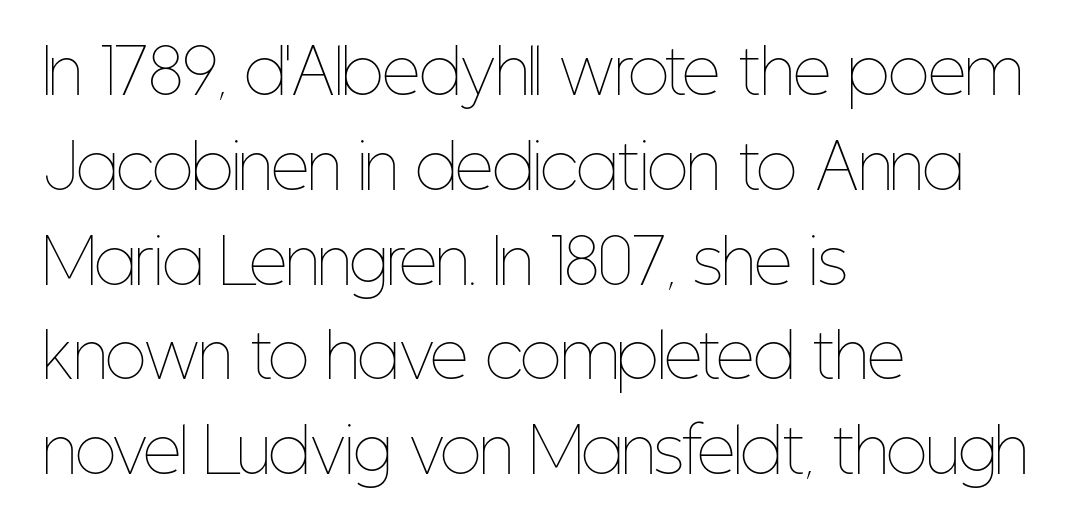
Q: Is the text bold? A: No.
Q: Is the text italic (slanted)? A: No, it is upright.
Q: Is the text underlined? A: No.
Q: How is the paragraph aligned? A: Left-aligned.
Q: Is the spacing between letters normal or unusually wide? A: Normal.
Q: Is the spacing between lines tight, normal or loose? A: Normal.
Q: Width (condensed, normal, or wide)? A: Condensed.
Q: Stroke contrast? A: Low.
Q: x-height? A: Medium.
Q: Monospaced? A: No.
